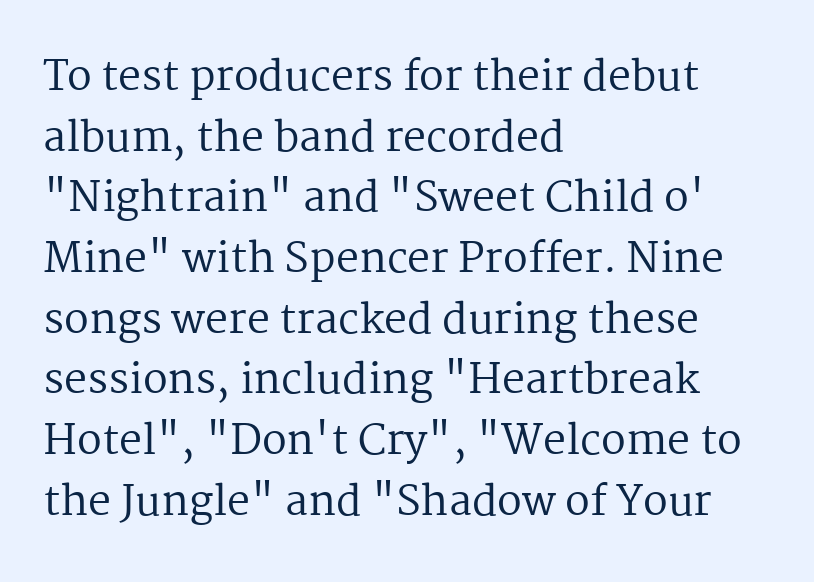
The image shows 41 px regular-weight serif type, upright; set left-aligned, normal line spacing (1.48x), normal letter spacing, not underlined; medium stroke contrast and a medium x-height.
